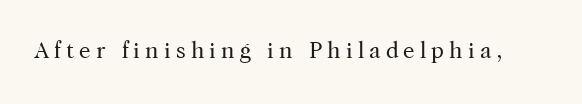
The image shows 23 px text type, upright; set unusually wide letter spacing (+0.22 em), not underlined.
